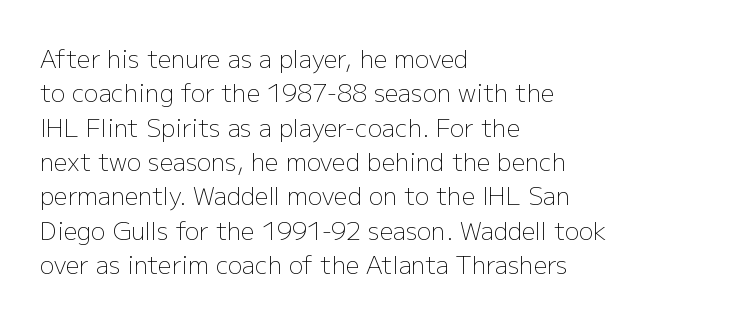
{"italic": "no", "bold": "no", "underline": "no", "align": "left", "line_spacing": "normal", "line_spacing_ratio": 1.43, "letter_spacing": "normal", "letter_spacing_em": 0.0, "glyph_px": 24}
